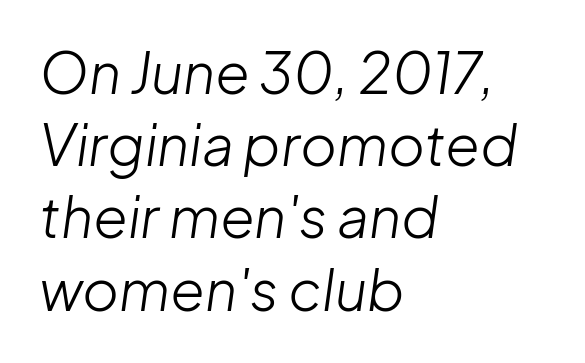
The weight would be labelled regular, book, light, or lighter still. Line starts are locked; line ends wander. The zone under the glyphs is completely vacant. Interline gaps are of average width in this sample. Think of a printed novel: that variable character pitch is what you see here. The face used here is rendered with its standard letterfit.
